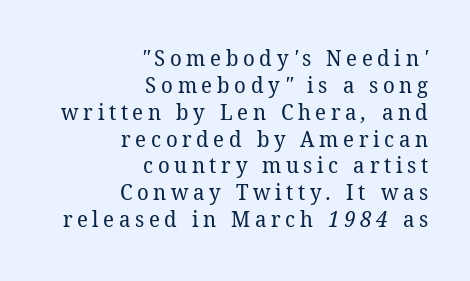
Q: Is the text bold? A: No.
Q: Is the text underlined? A: No.
Q: How is the paragraph aligned? A: Right-aligned.
Q: Is the spacing between letters normal or unusually wide? A: Unusually wide.
